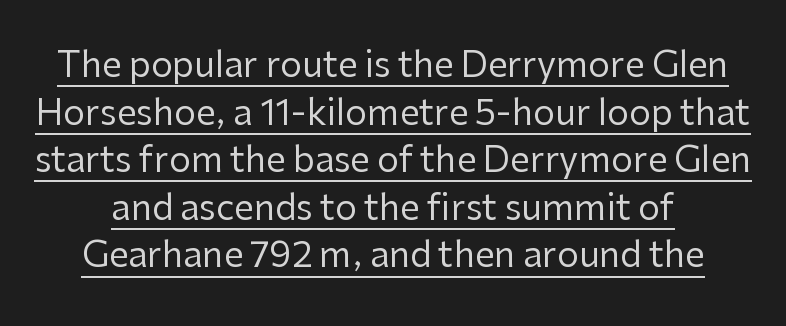
{"serif": "no", "italic": "no", "bold": "no", "weight": "regular", "width": "normal", "stroke_contrast": "low", "x_height": "medium", "monospaced": "no", "underline": "yes", "align": "center", "line_spacing": "normal", "line_spacing_ratio": 1.36, "letter_spacing": "normal", "letter_spacing_em": 0.0, "glyph_px": 35}
